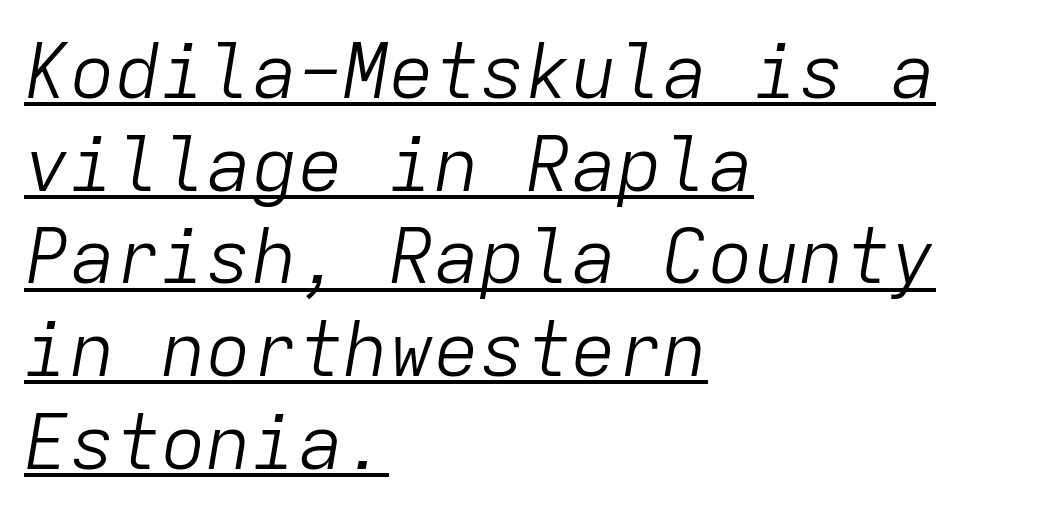
Q: Is the text bold? A: No.
Q: Is the text italic (slanted)? A: Yes, it leans right by about 9 degrees.
Q: Is the text underlined? A: Yes.
Q: How is the paragraph aligned? A: Left-aligned.
Q: Is the spacing between letters normal or unusually wide? A: Normal.
Q: Width (condensed, normal, or wide)? A: Normal.
Q: Stroke contrast? A: Low.
Q: x-height? A: Medium.
Q: Monospaced? A: Yes.
